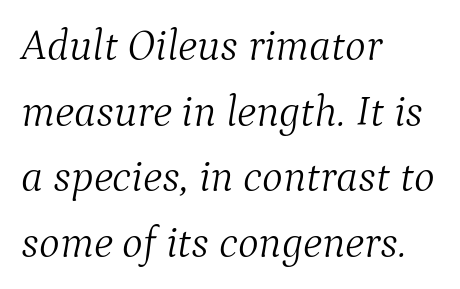
Compared with typical body copy, the letter spacing here is the same. Descenders hang freely into open space. In terms of posture, this sample is oblique. One-word summary of the alignment: left. Line spacing here is normal. To sum up the face: it has serifs.
